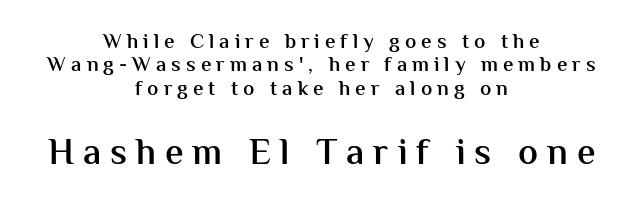
Centered paragraph, ragged on both sides. The face used here is proportionally spaced, like ordinary book or web type. Posture: vertical. Regarding serifs, this sample does without them.
